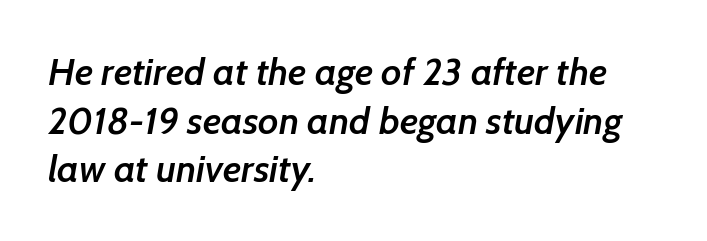
{"serif": "no", "bold": "semi", "weight": "semibold", "width": "normal", "stroke_contrast": "low", "x_height": "medium", "monospaced": "no", "underline": "no", "align": "left", "line_spacing": "normal", "line_spacing_ratio": 1.28, "letter_spacing": "normal", "letter_spacing_em": 0.0, "glyph_px": 38}
